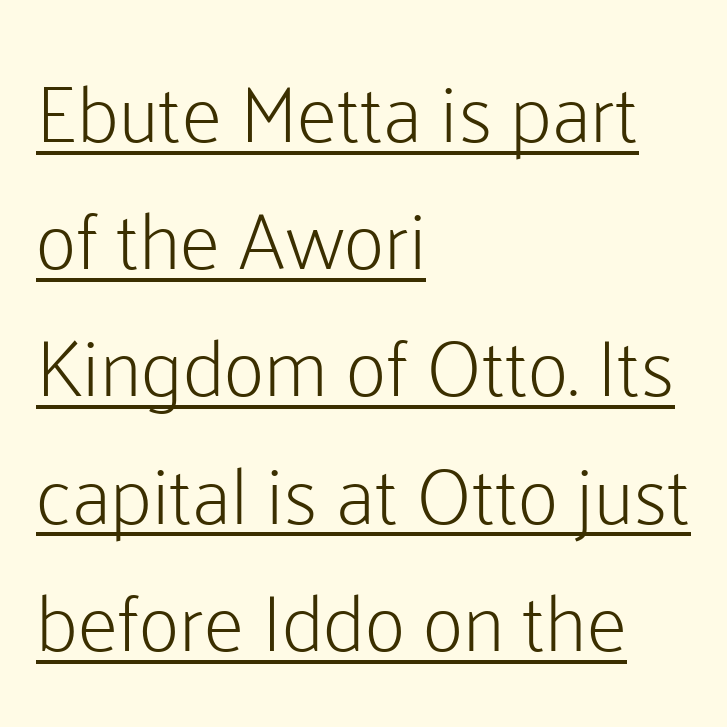
The image shows 80 px light sans-serif type, upright; set left-aligned, normal line spacing (1.59x), normal letter spacing, underlined; low stroke contrast and a medium x-height.
